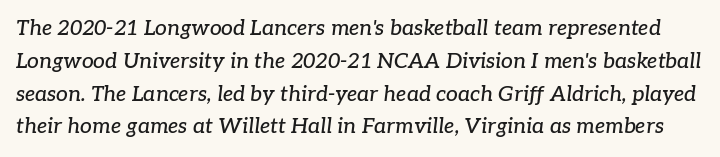
{"italic": "yes", "lean": "right", "slant_degrees": 7, "underline": "no", "line_spacing": "normal", "line_spacing_ratio": 1.56, "letter_spacing": "normal", "letter_spacing_em": 0.0, "glyph_px": 21}
